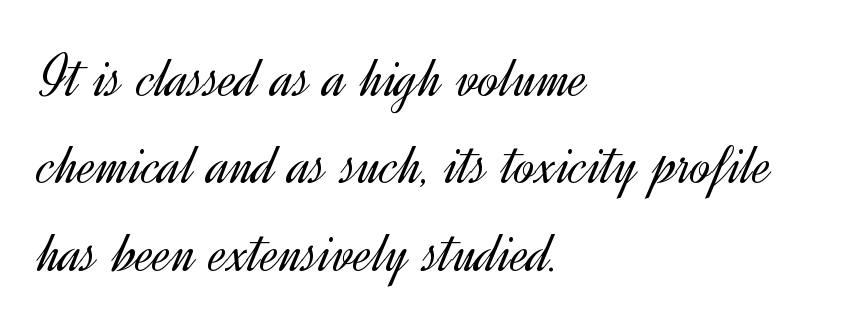
The image shows 62 px light sans-serif type; set left-aligned, normal line spacing (1.41x), normal letter spacing, not underlined; a small x-height.
